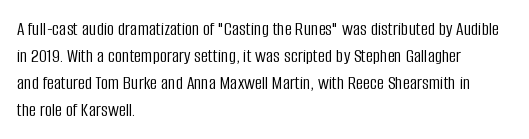
Q: Is the text bold? A: No.
Q: Is the text italic (slanted)? A: No, it is upright.
Q: Is the text underlined? A: No.
Q: How is the paragraph aligned? A: Left-aligned.
Q: Is the spacing between letters normal or unusually wide? A: Normal.
Q: Is the spacing between lines tight, normal or loose? A: Normal.
